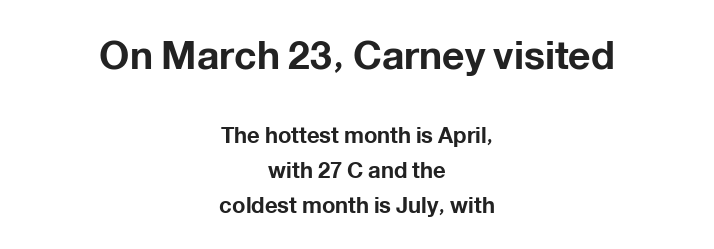
Q: Is the text bold? A: Yes.
Q: Is the text italic (slanted)? A: No, it is upright.
Q: Is the typeface a serif or a sans-serif typeface? A: Sans-serif.
Q: Is the text underlined? A: No.
Q: How is the paragraph aligned? A: Centered.
Q: Is the spacing between letters normal or unusually wide? A: Normal.
Q: Is the spacing between lines tight, normal or loose? A: Normal.
Q: Which block of text is set in a larger size, the first (top) or the second (bottom)? A: The first (top) one.
Q: Width (condensed, normal, or wide)? A: Normal.
Q: Stroke contrast? A: Low.
Q: x-height? A: Medium.
Q: Monospaced? A: No.
